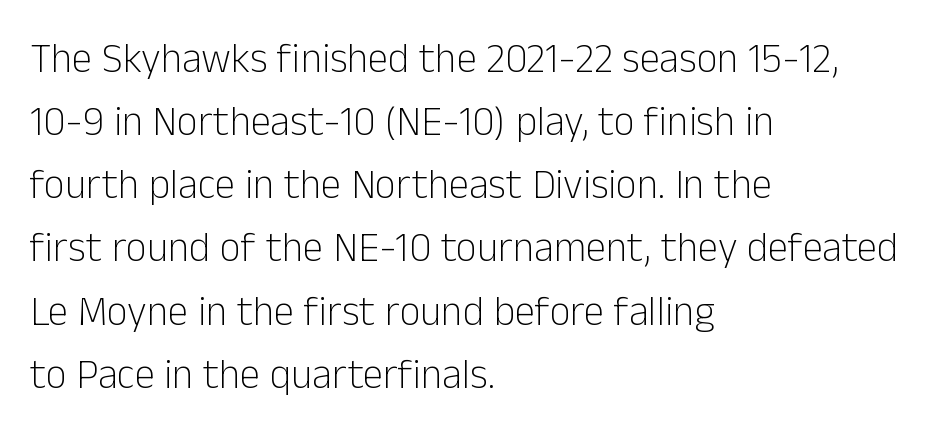
Q: Is the text bold? A: No.
Q: Is the text italic (slanted)? A: No, it is upright.
Q: Is the typeface a serif or a sans-serif typeface? A: Sans-serif.
Q: Is the text underlined? A: No.
Q: How is the paragraph aligned? A: Left-aligned.
Q: Is the spacing between letters normal or unusually wide? A: Normal.
Q: Is the spacing between lines tight, normal or loose? A: Normal.
Q: Width (condensed, normal, or wide)? A: Normal.
Q: Stroke contrast? A: Low.
Q: x-height? A: Medium.
Q: Monospaced? A: No.
